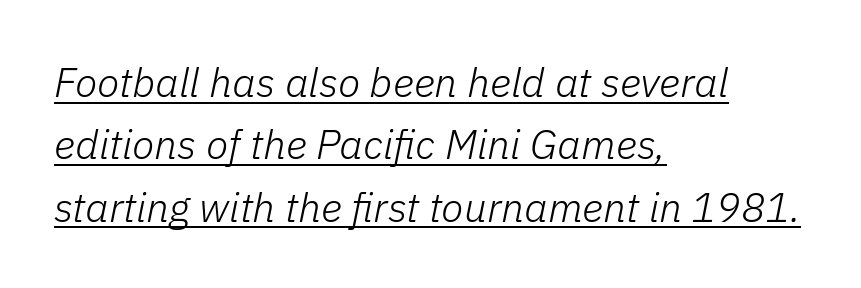
The image shows 41 px light type, italic (leaning right); set left-aligned, normal line spacing (1.52x), normal letter spacing, underlined; low stroke contrast and a medium x-height.
